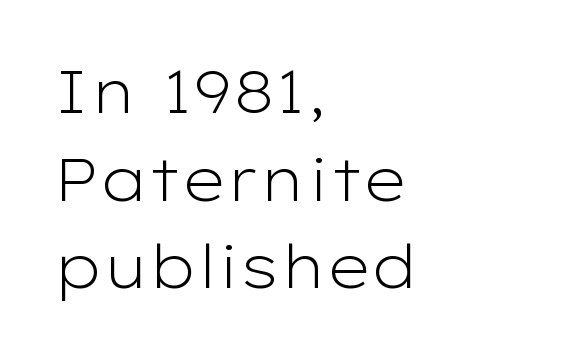
The face used here is proportionally spaced, like ordinary book or web type. Nobody touched the tracking dial on this one. Stems and bowls with no extra thickness — not bold. Type without underlining. This rendering uses left alignment, leaving the right contour irregular. Classification — sans serif.
